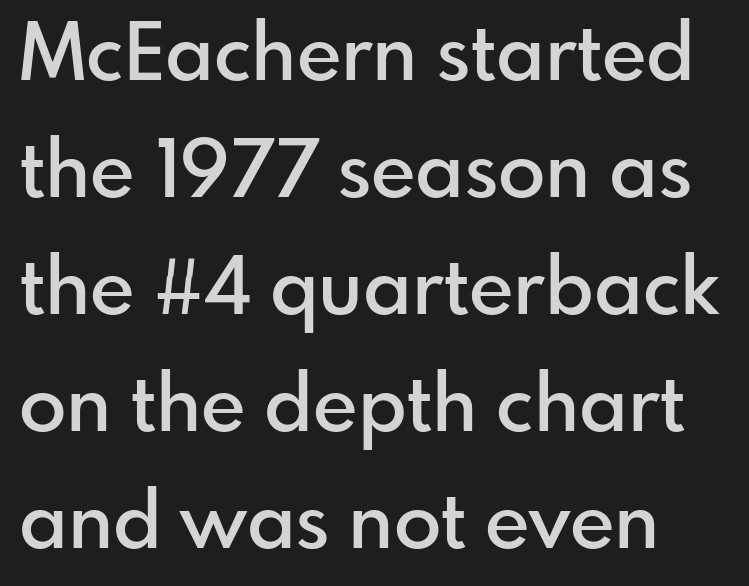
The image shows 78 px semibold sans-serif type, upright; set normal line spacing (1.5x), normal letter spacing, not underlined; low stroke contrast and a small x-height.
